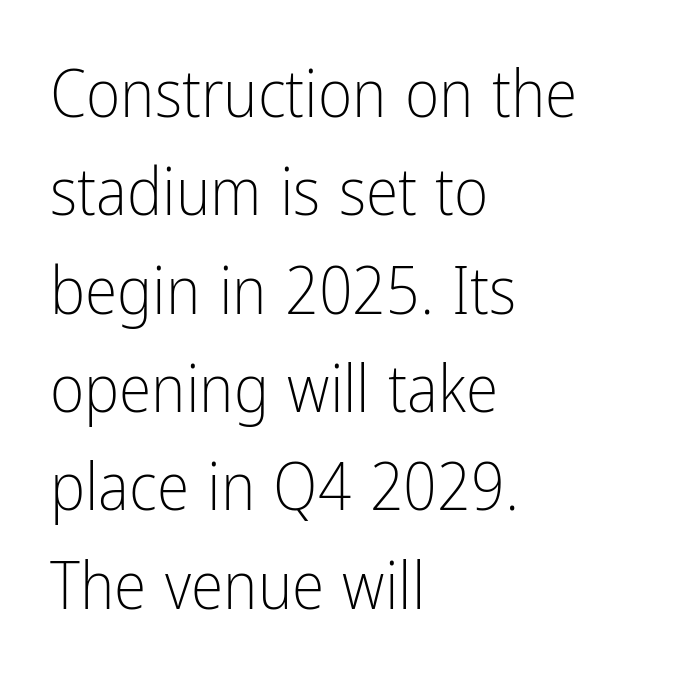
Q: Is the text bold? A: No.
Q: Is the text italic (slanted)? A: No, it is upright.
Q: Is the typeface a serif or a sans-serif typeface? A: Sans-serif.
Q: Is the text underlined? A: No.
Q: How is the paragraph aligned? A: Left-aligned.
Q: Is the spacing between letters normal or unusually wide? A: Normal.
Q: Is the spacing between lines tight, normal or loose? A: Normal.
Q: Width (condensed, normal, or wide)? A: Condensed.
Q: Stroke contrast? A: Low.
Q: x-height? A: Medium.
Q: Monospaced? A: No.
